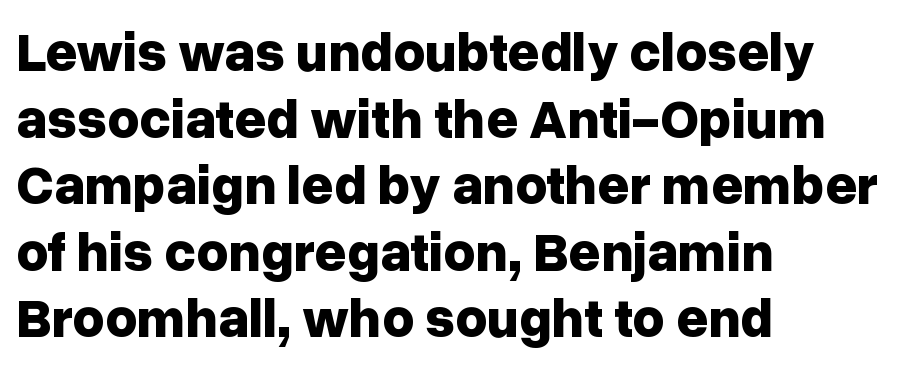
The image shows 55 px bold sans-serif type, upright; set left-aligned, line spacing 1.21x, normal letter spacing, not underlined; low stroke contrast and a medium x-height.
